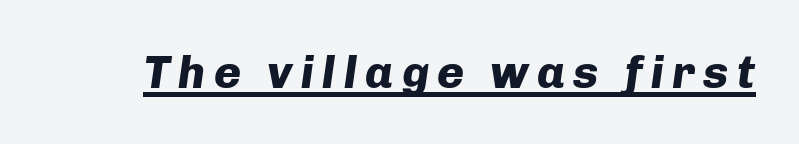
{"italic": "yes", "lean": "right", "slant_degrees": 8, "bold": "yes", "weight": "heavy", "width": "normal", "stroke_contrast": "low", "x_height": "medium", "monospaced": "no", "underline": "yes", "glyph_px": 46}
